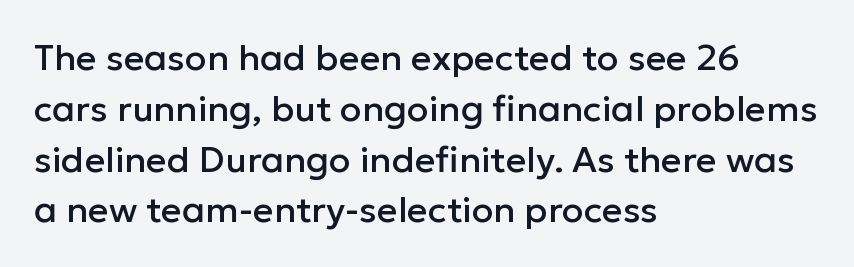
Q: Is the text italic (slanted)? A: No, it is upright.
Q: Is the typeface a serif or a sans-serif typeface? A: Sans-serif.
Q: Is the text underlined? A: No.
Q: How is the paragraph aligned? A: Left-aligned.
Q: Is the spacing between letters normal or unusually wide? A: Normal.
Q: Is the spacing between lines tight, normal or loose? A: Normal.
Q: Width (condensed, normal, or wide)? A: Normal.
Q: Stroke contrast? A: Low.
Q: x-height? A: Medium.
Q: Monospaced? A: No.
